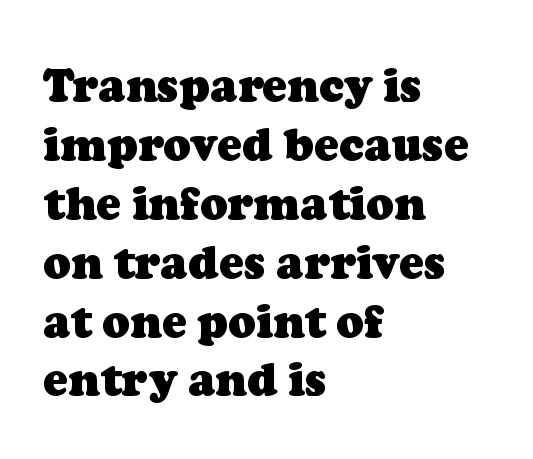
{"serif": "yes", "bold": "yes", "weight": "heavy", "width": "normal", "stroke_contrast": "low", "x_height": "medium", "monospaced": "no", "underline": "no", "align": "left", "line_spacing": "normal", "line_spacing_ratio": 1.28, "letter_spacing": "normal", "letter_spacing_em": 0.0, "glyph_px": 46}
